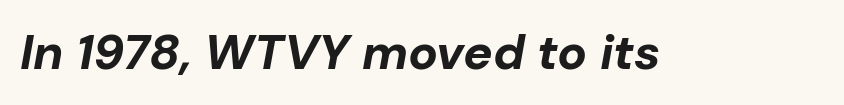
Q: Is the text bold? A: Yes.
Q: Is the text italic (slanted)? A: Yes, it leans right by about 10 degrees.
Q: Is the text underlined? A: No.
Q: Is the spacing between letters normal or unusually wide? A: Normal.
Q: Width (condensed, normal, or wide)? A: Normal.
Q: Stroke contrast? A: Low.
Q: x-height? A: Medium.
Q: Monospaced? A: No.
